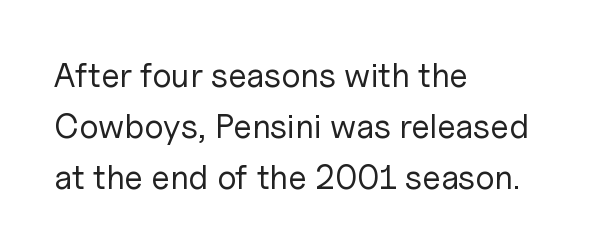
Q: Is the text bold? A: No.
Q: Is the text italic (slanted)? A: No, it is upright.
Q: Is the typeface a serif or a sans-serif typeface? A: Sans-serif.
Q: Is the text underlined? A: No.
Q: How is the paragraph aligned? A: Left-aligned.
Q: Is the spacing between letters normal or unusually wide? A: Normal.
Q: Is the spacing between lines tight, normal or loose? A: Normal.
Q: Width (condensed, normal, or wide)? A: Normal.
Q: Stroke contrast? A: Low.
Q: x-height? A: Medium.
Q: Monospaced? A: No.
